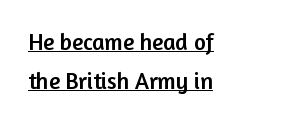
Each new line begins a customary step beneath the previous one. This is underlined copy, the kind a proofreader might mark for attention. You can tell it's not italic because the verticals are truly vertical. Standard letterfit; no display-style spreading of the glyphs. Teacher's note: observe the even left margin — that is flush-left alignment.
